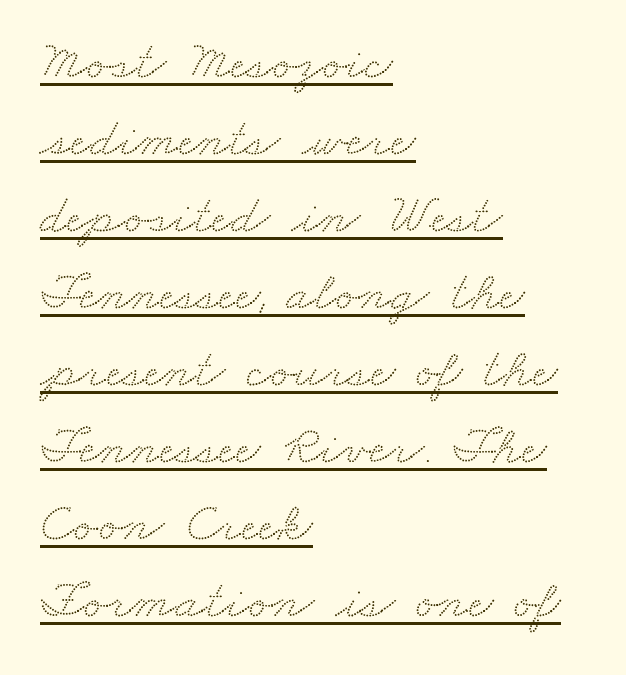
Inter-character spacing is left at the font's built-in metrics. Beneath each row of characters lies a ruled line. The designer went with a serif here, giving each stem small feet. The typesetter chose a ragged-right arrangement here.
